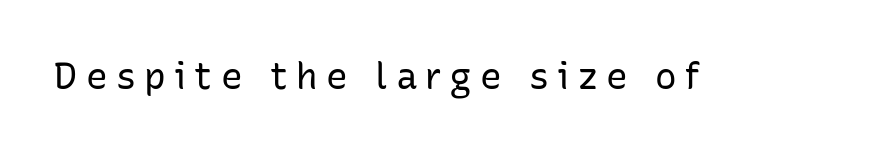
Q: Is the text bold? A: No.
Q: Is the text italic (slanted)? A: No, it is upright.
Q: Is the typeface a serif or a sans-serif typeface? A: Sans-serif.
Q: Is the text underlined? A: No.
Q: Is the spacing between letters normal or unusually wide? A: Unusually wide.
Q: Width (condensed, normal, or wide)? A: Normal.
Q: Stroke contrast? A: Low.
Q: x-height? A: Medium.
Q: Monospaced? A: No.
